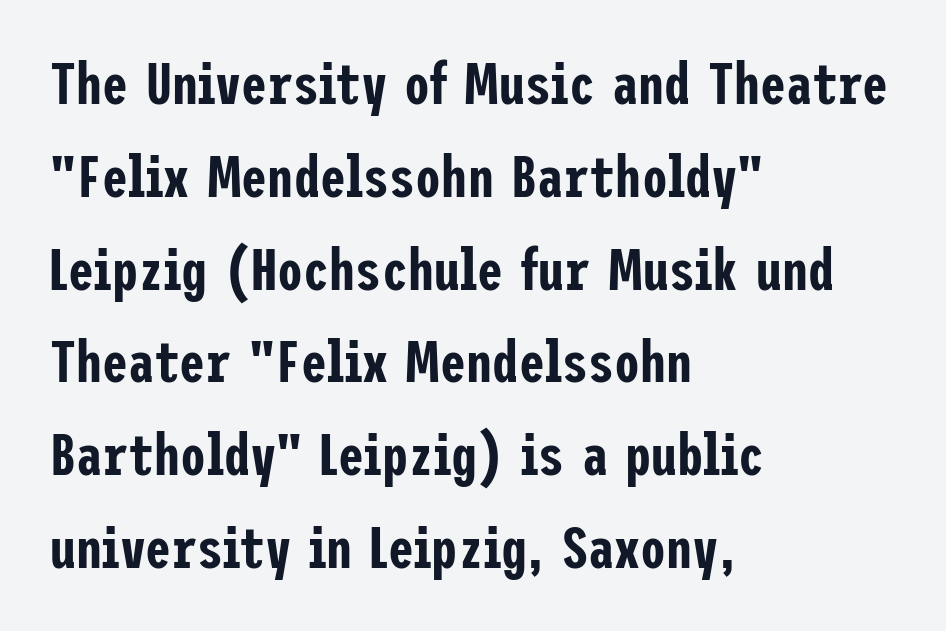
{"serif": "no", "italic": "no", "width": "condensed", "stroke_contrast": "low", "x_height": "medium", "underline": "no", "align": "left", "line_spacing": "normal", "line_spacing_ratio": 1.6, "letter_spacing": "normal", "letter_spacing_em": 0.0, "glyph_px": 58}
